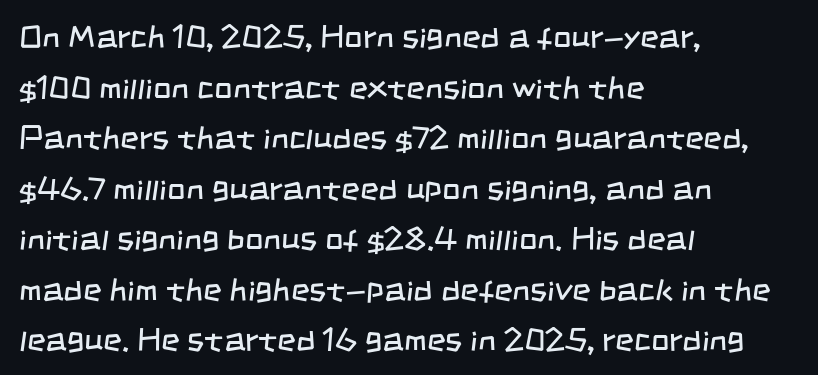
The image shows 32 px regular-weight, condensed sans-serif type; set left-aligned, normal line spacing (1.58x), normal letter spacing, not underlined; low stroke contrast and a large x-height.
